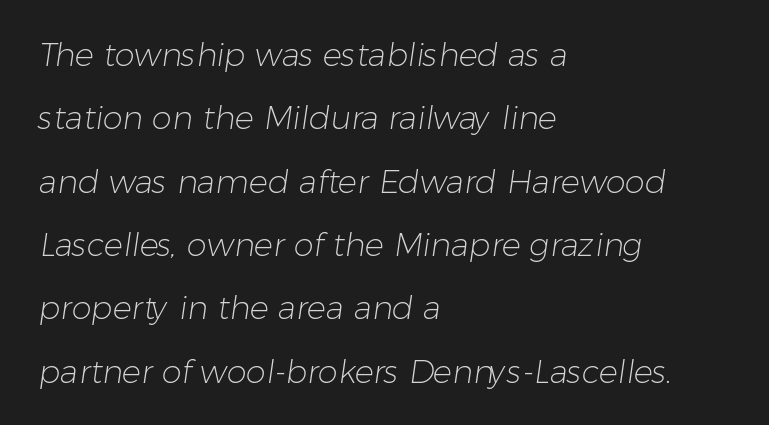
Short note: letters normally spaced. Notice the wide empty band between every row — that's loose leading. The type family on display is of the sans-serif kind. Varying glyph widths throughout — classic text-font behaviour. Rule under the text: the space is simply empty.
